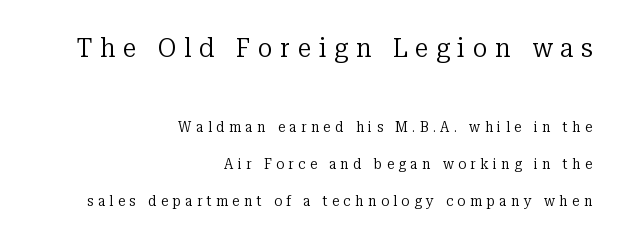
Q: Is the text bold? A: No.
Q: Is the text italic (slanted)? A: No, it is upright.
Q: Is the text underlined? A: No.
Q: How is the paragraph aligned? A: Right-aligned.
Q: Is the spacing between letters normal or unusually wide? A: Unusually wide.
Q: Is the spacing between lines tight, normal or loose? A: Loose.
Q: Which block of text is set in a larger size, the first (top) or the second (bottom)? A: The first (top) one.
